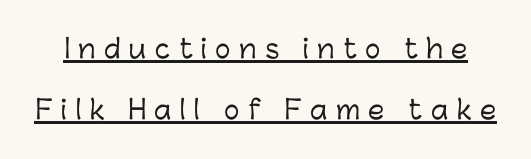
The image shows 26 px text type, upright; set loose line spacing (2.35x), unusually wide letter spacing (+0.33 em), underlined.
